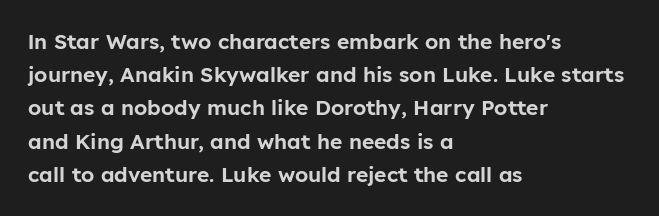
The image shows 21 px text type, upright; set left-aligned, normal line spacing (1.58x), normal letter spacing, not underlined.
